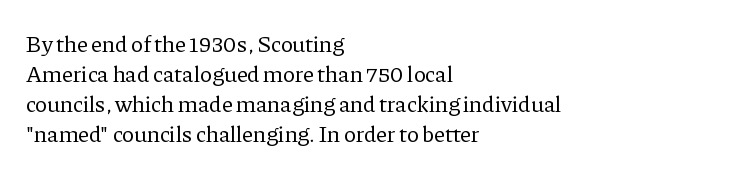
Teacher's note: observe the even left margin — that is flush-left alignment. Does extra space separate the letters? No, they use regular spacing. In terms of posture, this sample is upright. The glyphs are unaccompanied by any horizontal stroke below them. The lines sit at an ordinary, default distance from one another.
